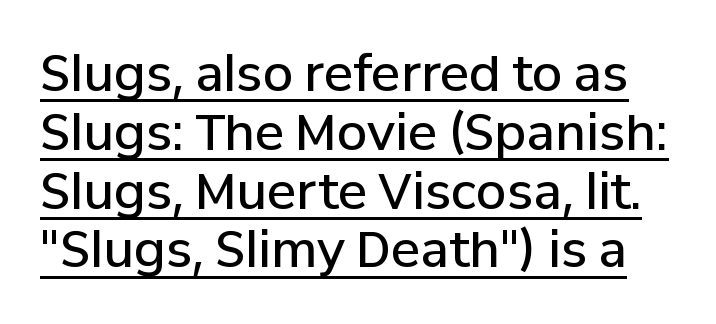
The rendering uses natural spacing where letterforms have individual widths. The lettering stays uniformly vertical, giving the passage a roman look. Glyph-to-glyph distance matches everyday printed text. Compared with an ordinary text face, these strokes are moderately heavier — a semibold. Compared with undecorated copy, this sample adds a rule below the words. These lines are composed in type without serifs.
